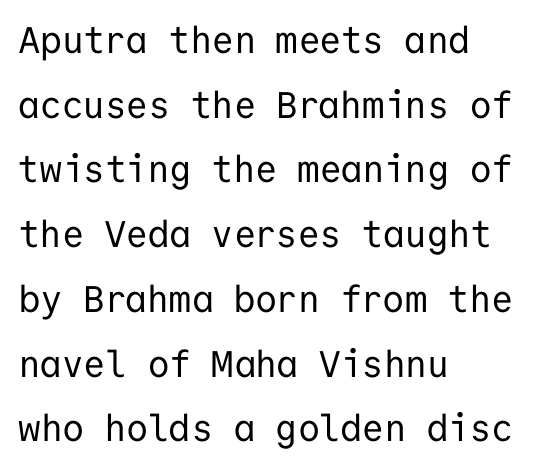
Q: Is the text bold? A: No.
Q: Is the text italic (slanted)? A: No, it is upright.
Q: Is the typeface a serif or a sans-serif typeface? A: Sans-serif.
Q: Is the text underlined? A: No.
Q: How is the paragraph aligned? A: Left-aligned.
Q: Is the spacing between letters normal or unusually wide? A: Normal.
Q: Width (condensed, normal, or wide)? A: Normal.
Q: Stroke contrast? A: Low.
Q: x-height? A: Medium.
Q: Monospaced? A: Yes.
